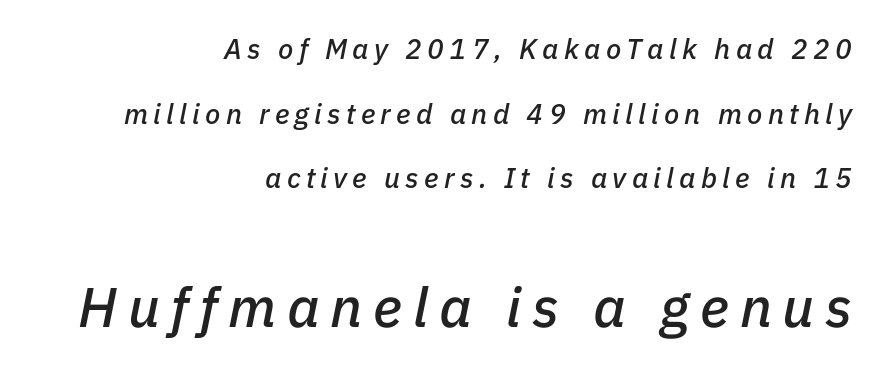
Q: Is the text italic (slanted)? A: Yes, it leans right by about 11 degrees.
Q: Is the text underlined? A: No.
Q: How is the paragraph aligned? A: Right-aligned.
Q: Is the spacing between lines tight, normal or loose? A: Loose.
Q: Which block of text is set in a larger size, the first (top) or the second (bottom)? A: The second (bottom) one.
Q: Width (condensed, normal, or wide)? A: Normal.
Q: Stroke contrast? A: Low.
Q: x-height? A: Medium.
Q: Monospaced? A: No.
